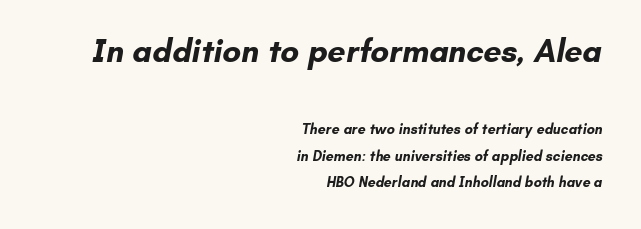
The image shows 32 px bold sans-serif type; set right-aligned, line spacing 1.87x, normal letter spacing, not underlined; the first (top) block is 2.29x larger; low stroke contrast and a small x-height.
